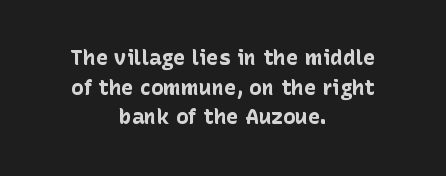
Q: Is the text bold? A: Yes.
Q: Is the text italic (slanted)? A: No, it is upright.
Q: Is the text underlined? A: No.
Q: How is the paragraph aligned? A: Centered.
Q: Is the spacing between letters normal or unusually wide? A: Normal.
Q: Is the spacing between lines tight, normal or loose? A: Normal.
